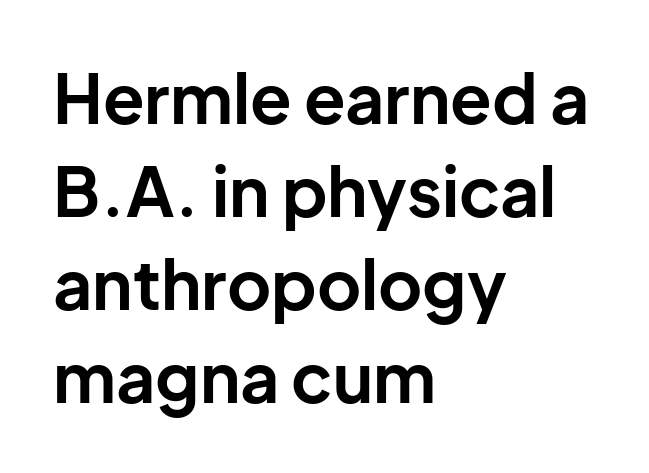
The image shows 68 px bold sans-serif type, upright; set left-aligned, normal line spacing (1.37x), normal letter spacing, not underlined; low stroke contrast and a medium x-height.
